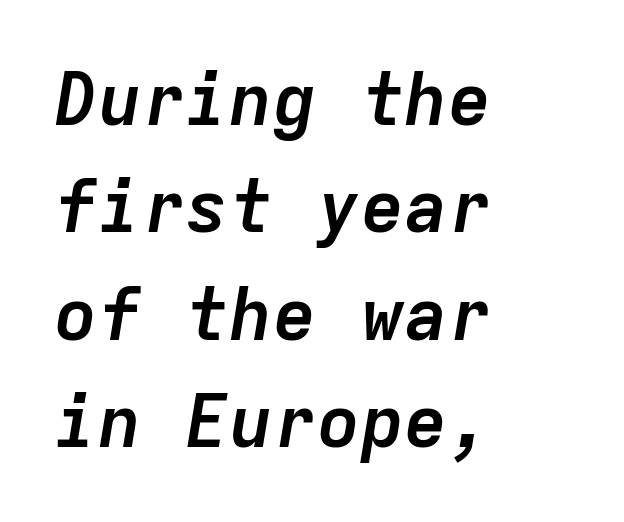
Does the copy run flush right? No — it runs flush left. The typography opts for an oblique posture over an upright one. The lines sit at an ordinary, default distance from one another. Strokes here are thick enough to call this a true bold. The type is set solid horizontally, with unmodified tracking. Do the characters align in a grid? Yes, the font is monospaced.
